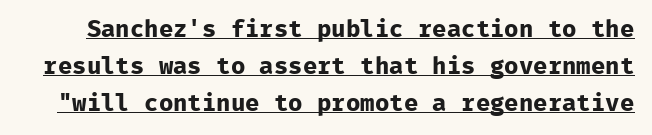
{"italic": "no", "bold": "yes", "underline": "yes", "line_spacing": "normal", "line_spacing_ratio": 1.54, "letter_spacing": "normal", "letter_spacing_em": 0.0, "glyph_px": 24}
